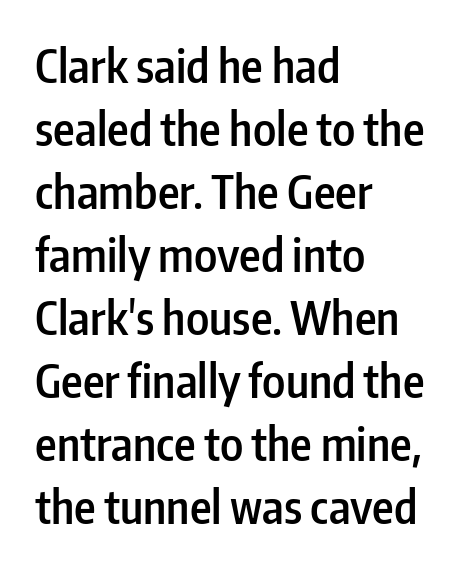
Q: Is the text bold? A: Semi-bold.
Q: Is the text italic (slanted)? A: No, it is upright.
Q: Is the typeface a serif or a sans-serif typeface? A: Sans-serif.
Q: Is the text underlined? A: No.
Q: How is the paragraph aligned? A: Left-aligned.
Q: Is the spacing between letters normal or unusually wide? A: Normal.
Q: Is the spacing between lines tight, normal or loose? A: Normal.
Q: Width (condensed, normal, or wide)? A: Condensed.
Q: Stroke contrast? A: Low.
Q: x-height? A: Medium.
Q: Monospaced? A: No.
